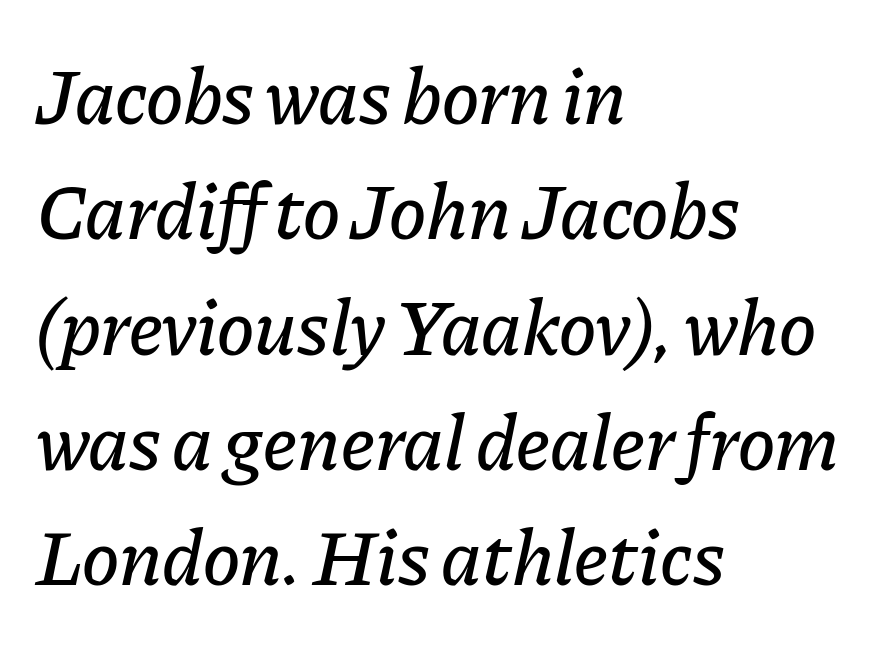
{"italic": "yes", "lean": "right", "slant_degrees": 11, "width": "normal", "stroke_contrast": "low", "x_height": "medium", "monospaced": "no", "underline": "no", "align": "left", "line_spacing": "normal", "line_spacing_ratio": 1.46, "letter_spacing": "normal", "letter_spacing_em": 0.0, "glyph_px": 79}
